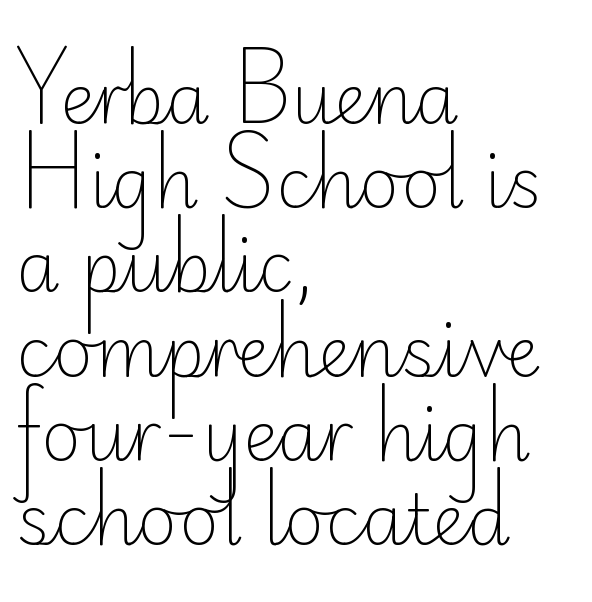
The image shows 69 px light sans-serif type, upright; set left-aligned, line spacing 1.22x, normal letter spacing, not underlined; low stroke contrast and a small x-height.
